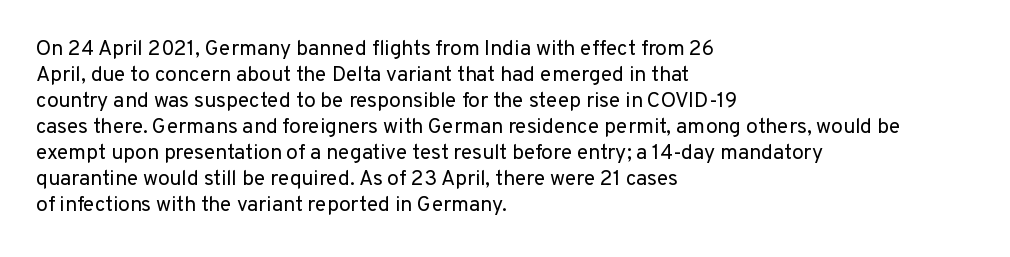
The typography opts for an upright posture over an oblique one. Unmarked baselines from the first word to the last. Students, note that the glyphs here touch the page at normal intervals. Which margin do the lines hug? The left one — the right edge is uneven. The typesetting does not lean heavy: it is not bold.
